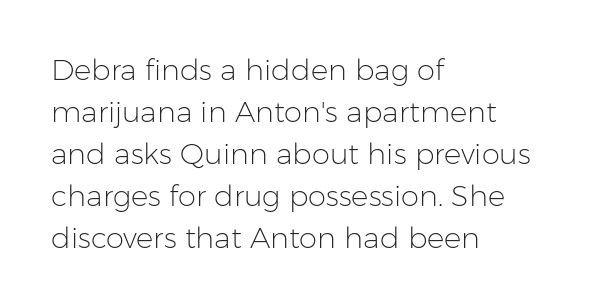
The characters are drawn with everyday or finer stroke widths. Proportional: the letters do not fall into vertical columns. The font family rendered here belongs to the sans-serif group. Quick note: interline space is typical. The setting favours the left margin, as ordinary paragraphs usually do. The lettering stays uniformly vertical, giving the passage a roman look.
